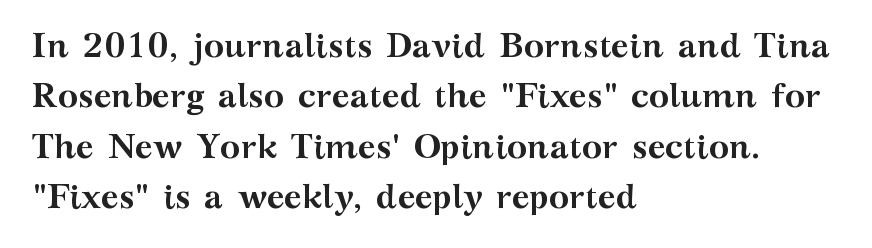
Q: Is the text bold? A: Yes.
Q: Is the text italic (slanted)? A: No, it is upright.
Q: Is the typeface a serif or a sans-serif typeface? A: Serif.
Q: Is the text underlined? A: No.
Q: How is the paragraph aligned? A: Left-aligned.
Q: Is the spacing between letters normal or unusually wide? A: Normal.
Q: Is the spacing between lines tight, normal or loose? A: Normal.
Q: Width (condensed, normal, or wide)? A: Wide.
Q: Stroke contrast? A: Medium.
Q: x-height? A: Medium.
Q: Monospaced? A: No.
